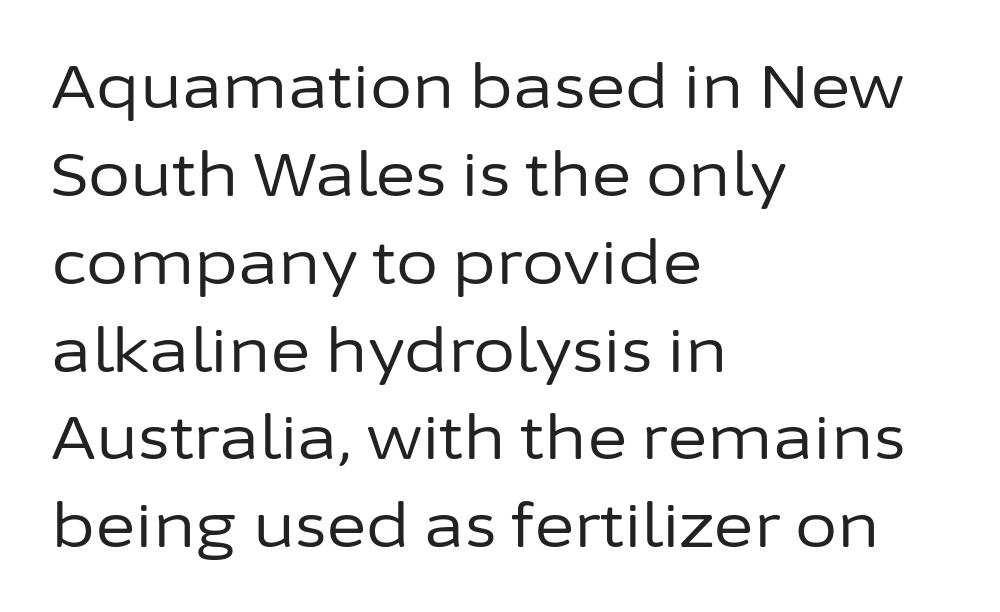
The image shows 61 px regular-weight sans-serif type, upright; set left-aligned, normal line spacing (1.44x), normal letter spacing, not underlined; low stroke contrast and a medium x-height.
